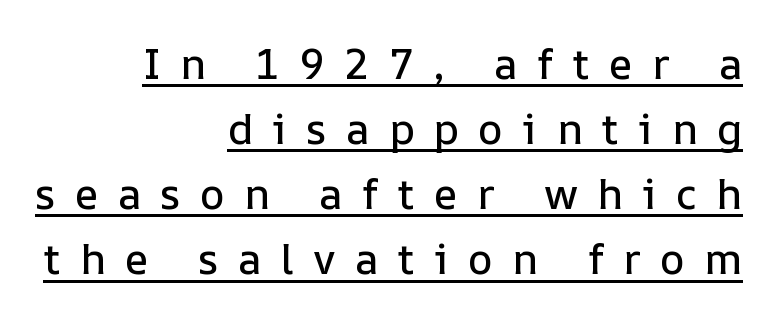
Q: Is the text italic (slanted)? A: No, it is upright.
Q: Is the text underlined? A: Yes.
Q: How is the paragraph aligned? A: Right-aligned.
Q: Is the spacing between letters normal or unusually wide? A: Unusually wide.
Q: Is the spacing between lines tight, normal or loose? A: Normal.
Q: Width (condensed, normal, or wide)? A: Normal.
Q: Stroke contrast? A: Low.
Q: x-height? A: Medium.
Q: Monospaced? A: No.
